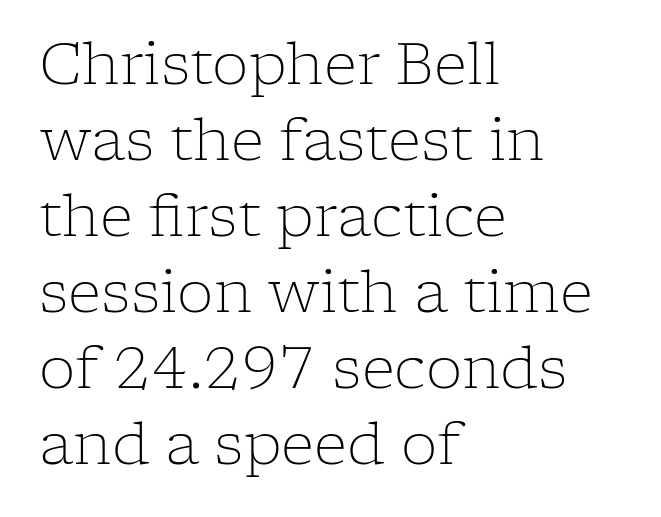
Q: Is the text bold? A: No.
Q: Is the text italic (slanted)? A: No, it is upright.
Q: Is the typeface a serif or a sans-serif typeface? A: Serif.
Q: Is the text underlined? A: No.
Q: How is the paragraph aligned? A: Left-aligned.
Q: Is the spacing between letters normal or unusually wide? A: Normal.
Q: Is the spacing between lines tight, normal or loose? A: Normal.
Q: Width (condensed, normal, or wide)? A: Normal.
Q: Stroke contrast? A: Low.
Q: x-height? A: Medium.
Q: Monospaced? A: No.
